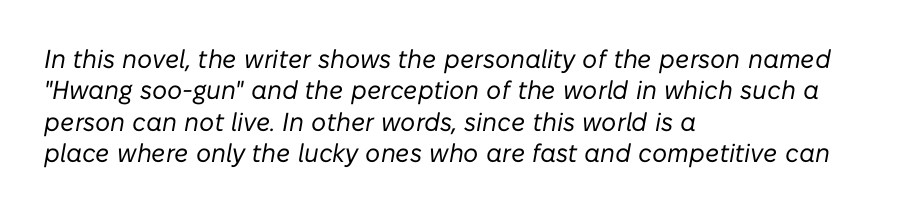
Q: Is the text bold? A: No.
Q: Is the text italic (slanted)? A: Yes, it leans right by about 10 degrees.
Q: Is the text underlined? A: No.
Q: How is the paragraph aligned? A: Left-aligned.
Q: Is the spacing between letters normal or unusually wide? A: Normal.
